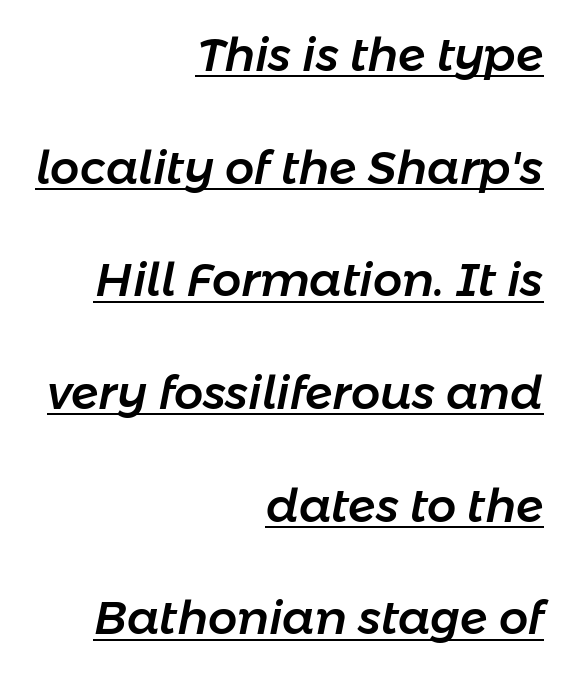
An italicized treatment has been applied to the whole sample. The sample's only ornament is a line tracing under the words. Here the glyphs are tracked normally, forming tight word shapes. This sample has the flowing, uneven cadence of proportional lettering.
